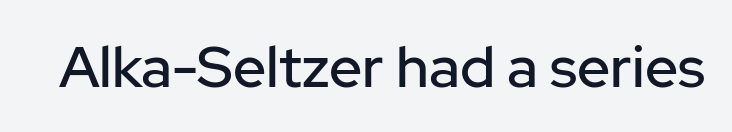
Q: Is the text italic (slanted)? A: No, it is upright.
Q: Is the typeface a serif or a sans-serif typeface? A: Sans-serif.
Q: Is the text underlined? A: No.
Q: Is the spacing between letters normal or unusually wide? A: Normal.
Q: Width (condensed, normal, or wide)? A: Normal.
Q: Stroke contrast? A: Low.
Q: x-height? A: Medium.
Q: Monospaced? A: No.
